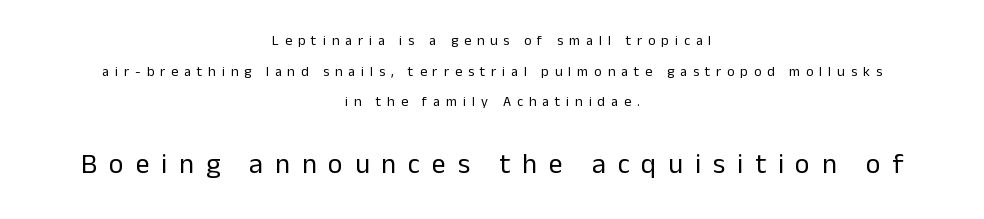
The image shows 28 px regular-weight sans-serif type, upright; set centered, loose line spacing (2.18x), unusually wide letter spacing (+0.42 em), not underlined; the second (bottom) block is 2.0x larger; low stroke contrast and a medium x-height.
